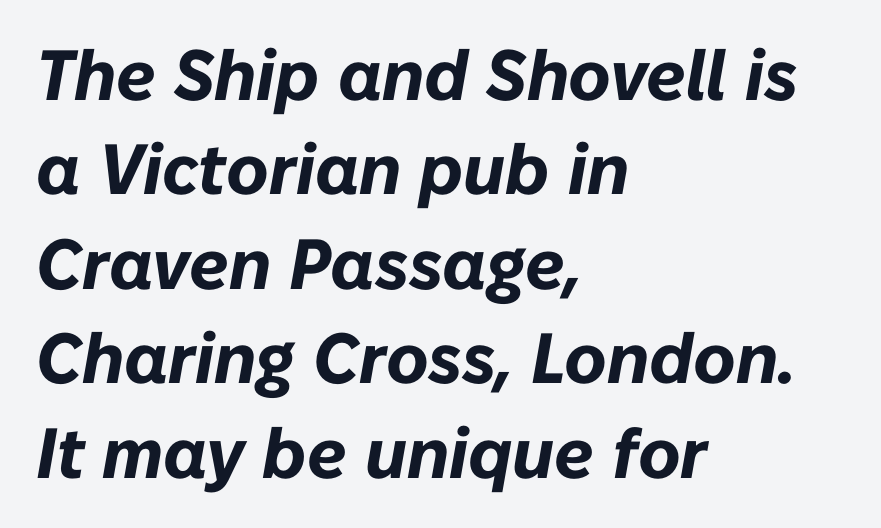
The image shows 71 px bold type, italic (leaning right); set left-aligned, normal line spacing (1.33x), normal letter spacing, not underlined; low stroke contrast and a medium x-height.
